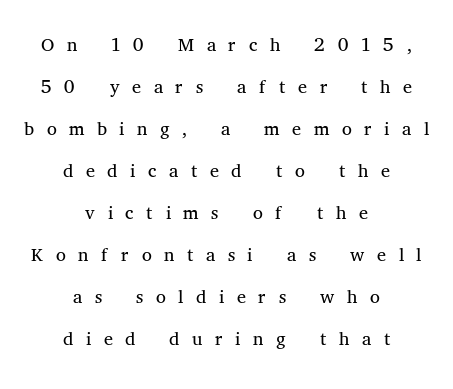
{"serif": "yes", "italic": "no", "bold": "no", "weight": "light", "width": "normal", "stroke_contrast": "medium", "x_height": "medium", "monospaced": "no", "underline": "no", "align": "center", "line_spacing": "normal", "line_spacing_ratio": 1.5, "letter_spacing": "wide", "letter_spacing_em": 0.45, "glyph_px": 28}
